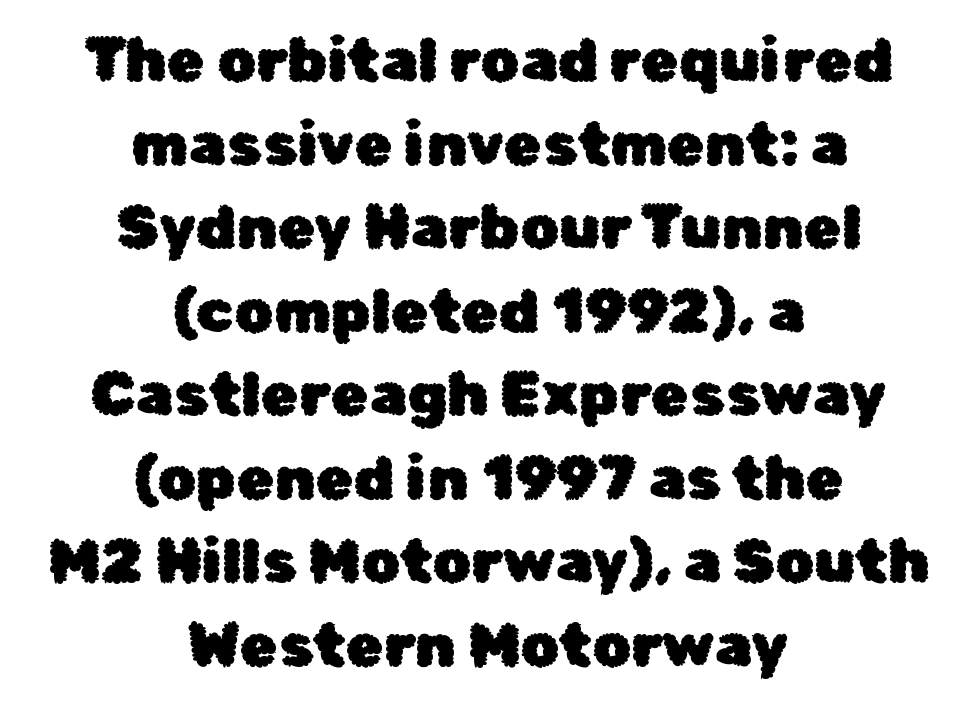
Q: Is the text italic (slanted)? A: No, it is upright.
Q: Is the typeface a serif or a sans-serif typeface? A: Sans-serif.
Q: Is the text underlined? A: No.
Q: How is the paragraph aligned? A: Centered.
Q: Is the spacing between letters normal or unusually wide? A: Normal.
Q: Is the spacing between lines tight, normal or loose? A: Normal.
Q: Width (condensed, normal, or wide)? A: Normal.
Q: Stroke contrast? A: Low.
Q: x-height? A: Medium.
Q: Monospaced? A: No.
